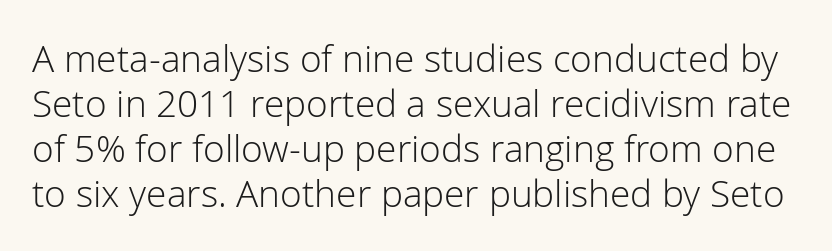
You could not count columns in this text — the font is proportionally spaced. Is the stroke heavy? The answer is a plain regular-or-lighter. Upright lettering throughout. Nothing sits at the stroke ends, so this counts as sans-serif. Decoration check: the copy has no underline.
